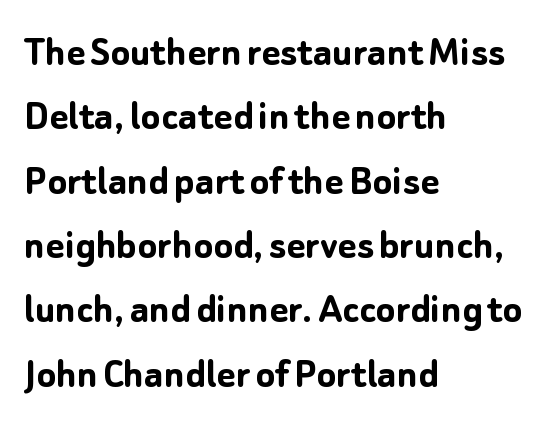
The text was rendered using a sans face with plain stroke endings. It's the straight-up-and-down kind of type. You could not count columns in this text — the font is proportionally spaced. Weight: bold.
